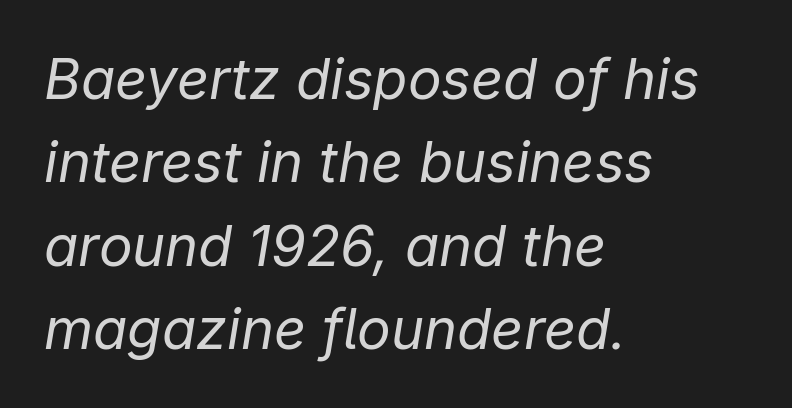
{"italic": "yes", "lean": "right", "slant_degrees": 9, "bold": "no", "weight": "regular", "width": "normal", "stroke_contrast": "low", "x_height": "medium", "monospaced": "no", "underline": "no", "align": "left", "line_spacing": "normal", "line_spacing_ratio": 1.49, "letter_spacing": "normal", "letter_spacing_em": 0.0, "glyph_px": 56}
